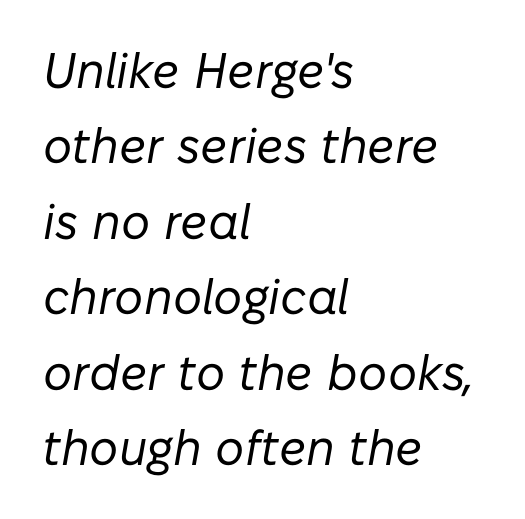
{"italic": "yes", "lean": "right", "slant_degrees": 10, "bold": "no", "weight": "regular", "width": "normal", "stroke_contrast": "low", "x_height": "medium", "monospaced": "no", "underline": "no", "align": "left", "line_spacing": "normal", "line_spacing_ratio": 1.51, "letter_spacing": "normal", "letter_spacing_em": 0.0, "glyph_px": 50}
